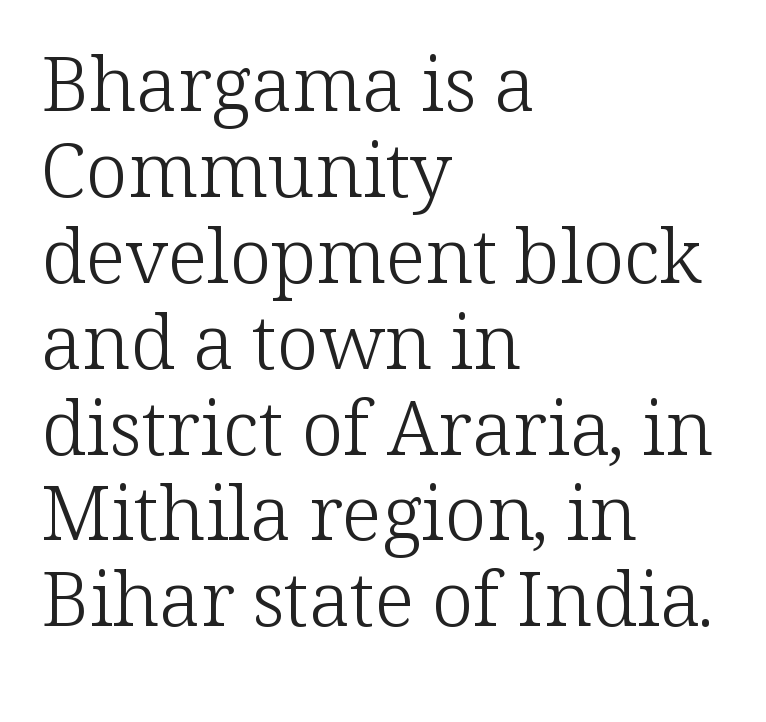
No letter is thick-stroked: the sample isn't bold. This sample uses plain, unmodified letter spacing. Each letter's strokes conclude with small projecting serifs. Does the lettering tilt? It doesn't — this is upright. These lines huddle together more closely than default settings would place them.
